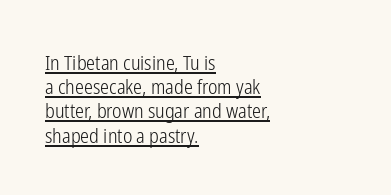
The image shows 20 px text type, upright; set left-aligned, line spacing 1.21x, normal letter spacing, underlined.
